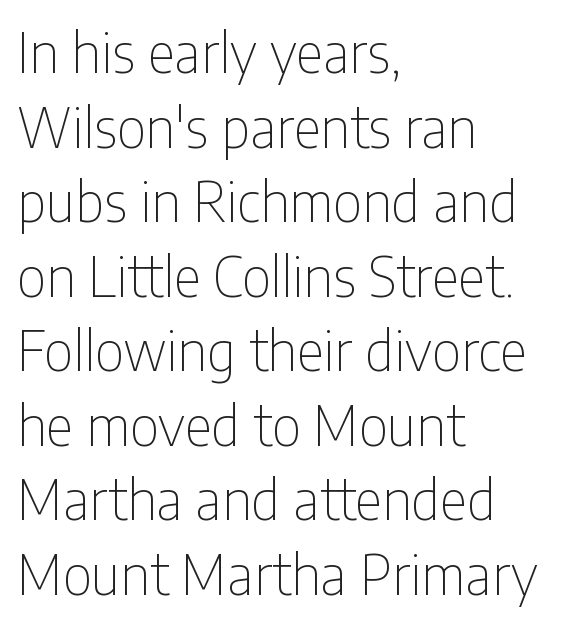
The image shows 54 px thin, condensed sans-serif type, upright; set left-aligned, normal line spacing (1.38x), normal letter spacing, not underlined; low stroke contrast and a medium x-height.
